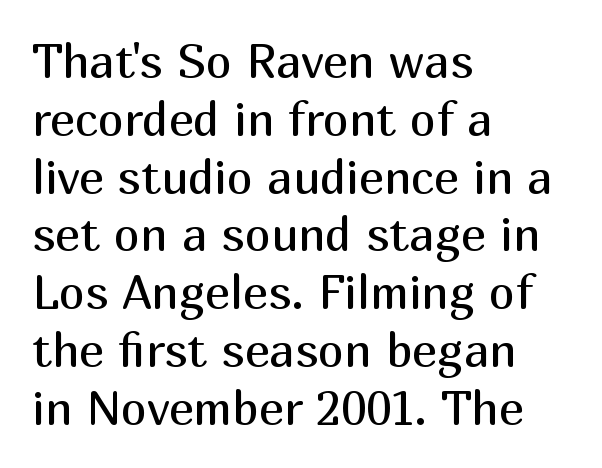
The image shows 47 px regular-weight sans-serif type, upright; set left-aligned, line spacing 1.23x, normal letter spacing, not underlined; medium stroke contrast and a medium x-height.
